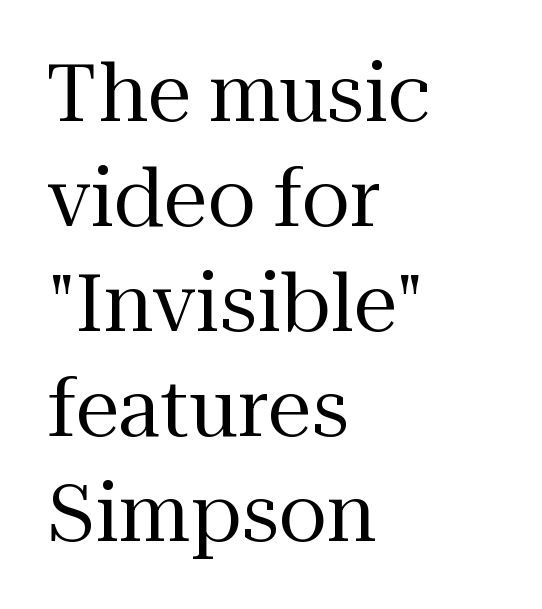
{"serif": "yes", "italic": "no", "bold": "no", "weight": "regular", "width": "normal", "stroke_contrast": "medium", "x_height": "medium", "monospaced": "no", "underline": "no", "align": "left", "line_spacing": "normal", "line_spacing_ratio": 1.33, "letter_spacing": "normal", "letter_spacing_em": 0.0, "glyph_px": 79}
